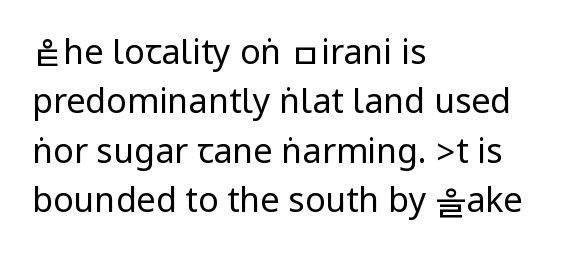
The image shows 34 px regular-weight, condensed sans-serif type, upright; set left-aligned, normal line spacing (1.45x), normal letter spacing, not underlined; low stroke contrast.
